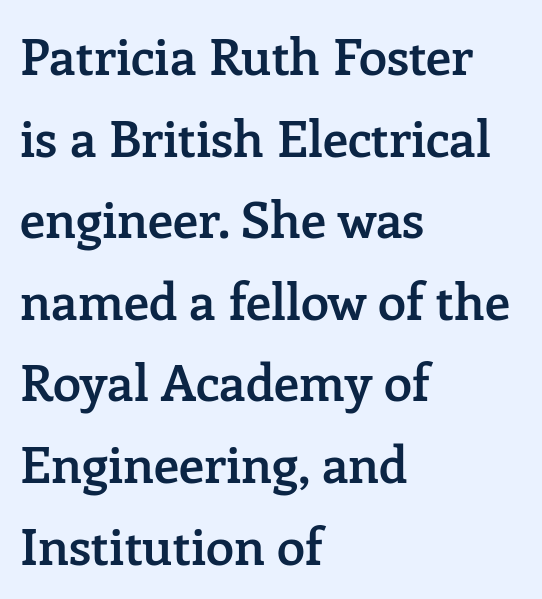
{"serif": "yes", "italic": "no", "bold": "semi", "weight": "semibold", "width": "normal", "stroke_contrast": "low", "x_height": "medium", "monospaced": "no", "underline": "no", "align": "left", "line_spacing": "normal", "line_spacing_ratio": 1.6, "letter_spacing": "normal", "letter_spacing_em": 0.0, "glyph_px": 51}
